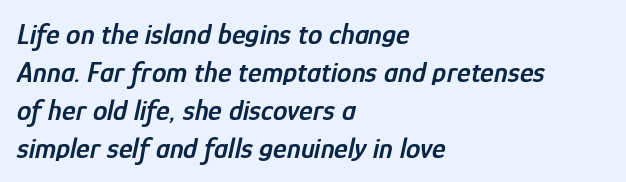
Q: Is the text bold? A: Semi-bold.
Q: Is the text italic (slanted)? A: Yes, it leans right by about 12 degrees.
Q: Is the text underlined? A: No.
Q: How is the paragraph aligned? A: Left-aligned.
Q: Is the spacing between letters normal or unusually wide? A: Normal.
Q: Is the spacing between lines tight, normal or loose? A: Normal.
Q: Width (condensed, normal, or wide)? A: Condensed.
Q: Stroke contrast? A: Low.
Q: x-height? A: Medium.
Q: Monospaced? A: No.
